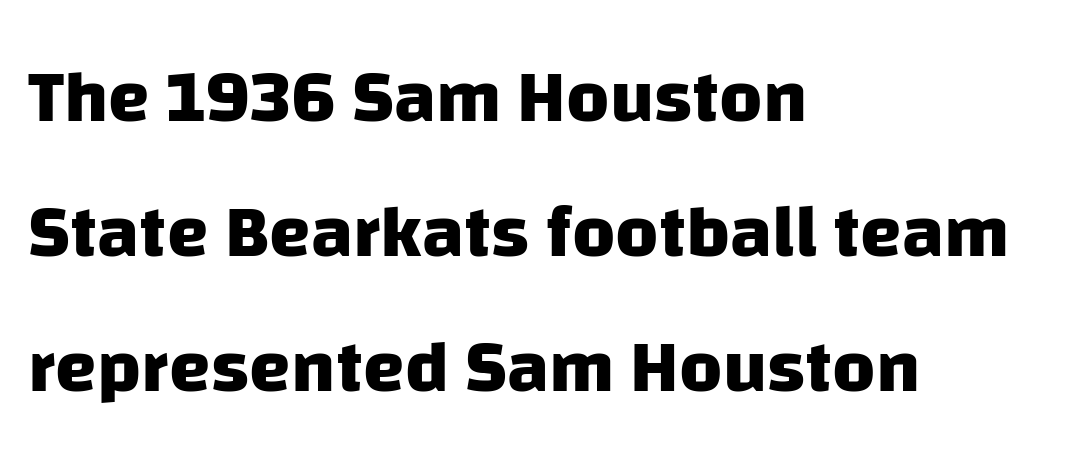
Q: Is the text bold? A: Yes.
Q: Is the typeface a serif or a sans-serif typeface? A: Sans-serif.
Q: Is the text underlined? A: No.
Q: How is the paragraph aligned? A: Left-aligned.
Q: Is the spacing between letters normal or unusually wide? A: Normal.
Q: Width (condensed, normal, or wide)? A: Normal.
Q: Stroke contrast? A: Low.
Q: x-height? A: Large.
Q: Monospaced? A: No.
